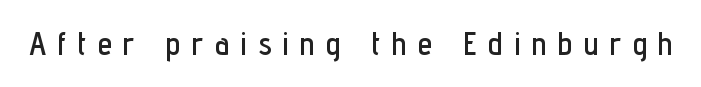
Loose tracking; the words dissolve into strings of separated letters. Letters rest on an invisible, unmarked baseline. Observe the absence of serifs on each vertical stroke in this sample. Looks like regular typesetting: each glyph gets only the width it needs.
